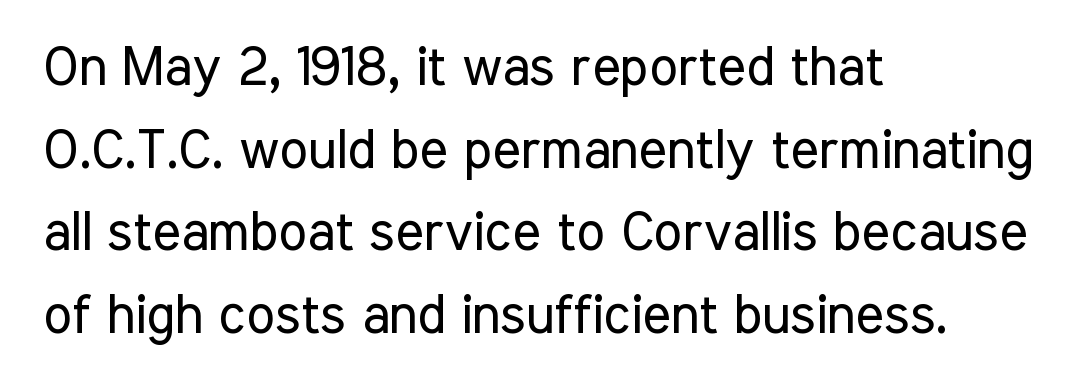
The image shows 54 px regular-weight, condensed sans-serif type, upright; set left-aligned, normal line spacing (1.53x), normal letter spacing, not underlined; low stroke contrast and a medium x-height.
